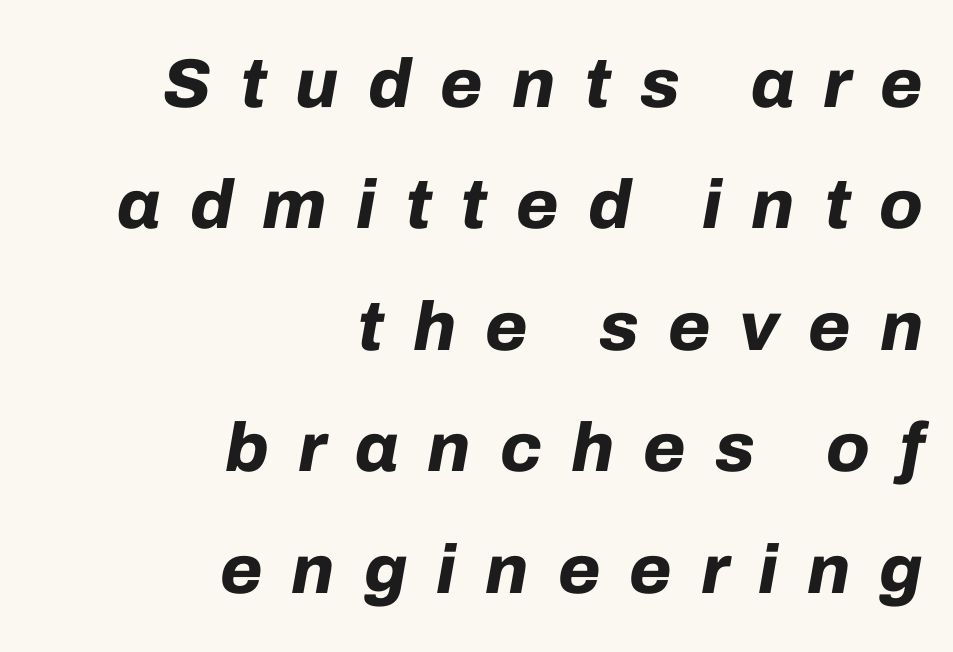
{"italic": "yes", "lean": "right", "slant_degrees": 10, "bold": "yes", "weight": "bold", "width": "normal", "stroke_contrast": "low", "x_height": "medium", "monospaced": "no", "underline": "no", "align": "right", "line_spacing_ratio": 1.76, "letter_spacing": "wide", "letter_spacing_em": 0.42, "glyph_px": 69}
